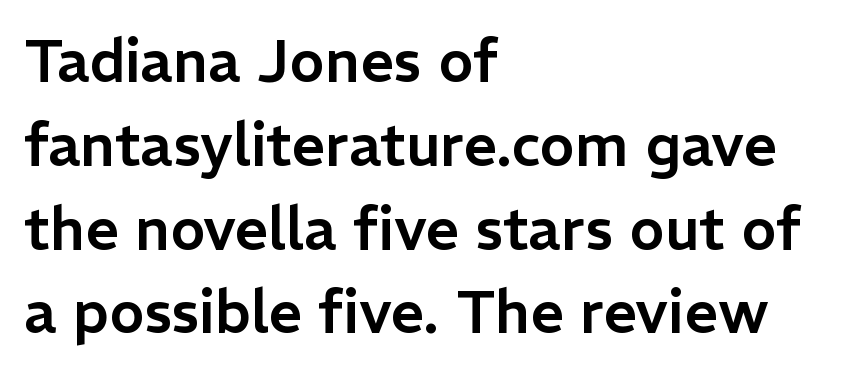
{"serif": "no", "italic": "no", "width": "normal", "stroke_contrast": "low", "x_height": "medium", "monospaced": "no", "underline": "no", "align": "left", "line_spacing": "normal", "line_spacing_ratio": 1.42, "letter_spacing": "normal", "letter_spacing_em": 0.0, "glyph_px": 59}
